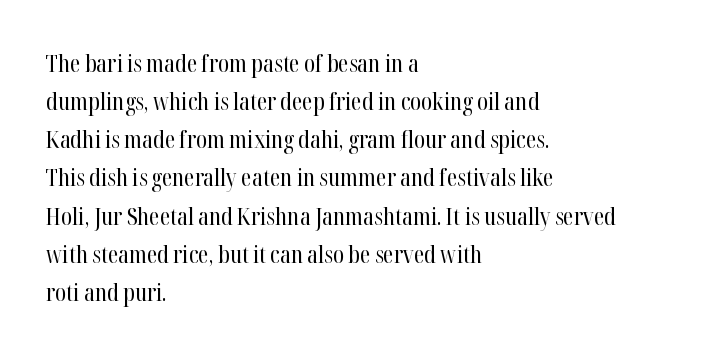
{"italic": "no", "bold": "no", "underline": "no", "align": "left", "line_spacing": "normal", "line_spacing_ratio": 1.59, "letter_spacing": "normal", "letter_spacing_em": 0.0, "glyph_px": 24}
